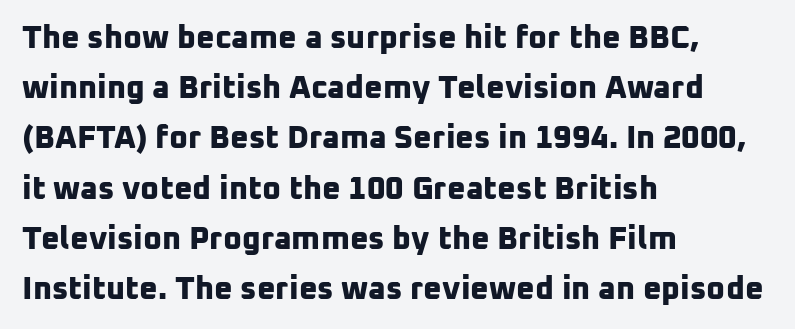
Q: Is the text bold? A: Yes.
Q: Is the typeface a serif or a sans-serif typeface? A: Sans-serif.
Q: Is the text underlined? A: No.
Q: How is the paragraph aligned? A: Left-aligned.
Q: Is the spacing between letters normal or unusually wide? A: Normal.
Q: Is the spacing between lines tight, normal or loose? A: Normal.
Q: Width (condensed, normal, or wide)? A: Normal.
Q: Stroke contrast? A: Low.
Q: x-height? A: Medium.
Q: Monospaced? A: No.
